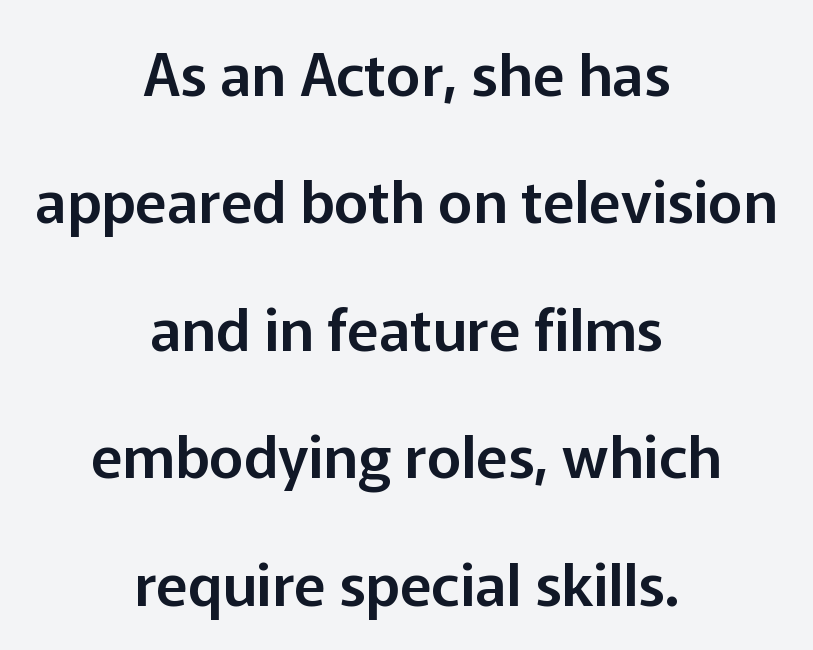
The face used here is a sans, in the tradition of grotesques and geometrics. Proportional: the letters do not fall into vertical columns. One-word summary of the alignment: center. Is the letter spacing exaggerated? No — it looks like the ordinary default. Posture: straight, roman, zero tilt. The specimen omits any rule beneath the text block's lines.
